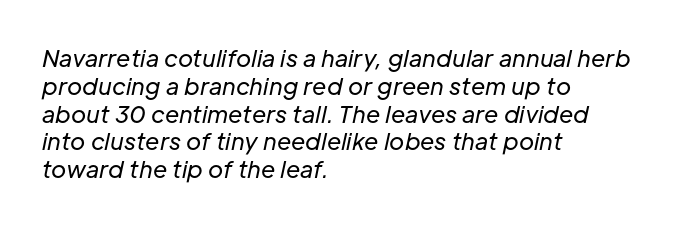
{"italic": "yes", "lean": "right", "slant_degrees": 12, "bold": "no", "underline": "no", "align": "left", "line_spacing_ratio": 1.21, "letter_spacing": "normal", "letter_spacing_em": 0.0, "glyph_px": 23}
